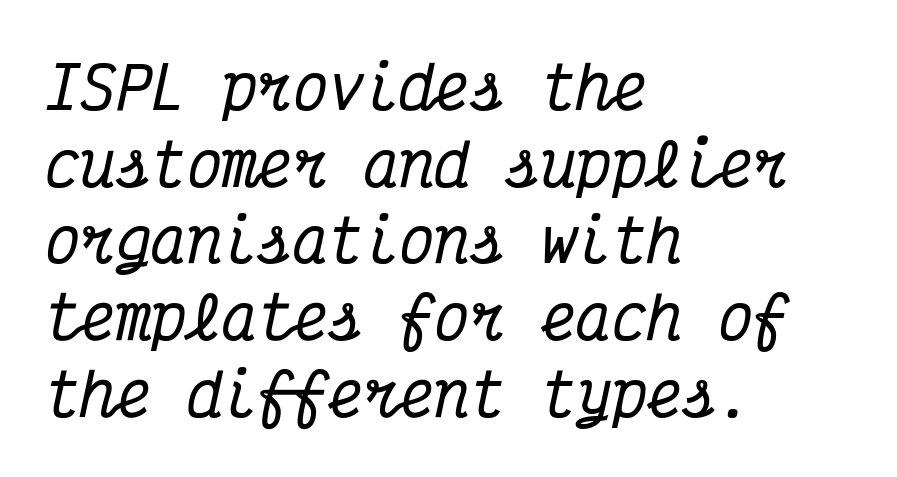
Q: Is the text italic (slanted)? A: Yes, it leans right by about 12 degrees.
Q: Is the typeface a serif or a sans-serif typeface? A: Serif.
Q: Is the text underlined? A: No.
Q: How is the paragraph aligned? A: Left-aligned.
Q: Is the spacing between letters normal or unusually wide? A: Normal.
Q: Is the spacing between lines tight, normal or loose? A: Normal.
Q: Width (condensed, normal, or wide)? A: Condensed.
Q: Stroke contrast? A: Medium.
Q: x-height? A: Medium.
Q: Monospaced? A: Yes.
